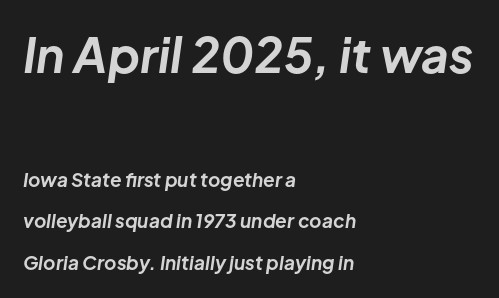
Q: Is the text bold? A: Yes.
Q: Is the text italic (slanted)? A: Yes, it leans right by about 8 degrees.
Q: Is the text underlined? A: No.
Q: How is the paragraph aligned? A: Left-aligned.
Q: Is the spacing between letters normal or unusually wide? A: Normal.
Q: Is the spacing between lines tight, normal or loose? A: Loose.
Q: Which block of text is set in a larger size, the first (top) or the second (bottom)? A: The first (top) one.
Q: Width (condensed, normal, or wide)? A: Normal.
Q: Stroke contrast? A: Low.
Q: x-height? A: Medium.
Q: Monospaced? A: No.
